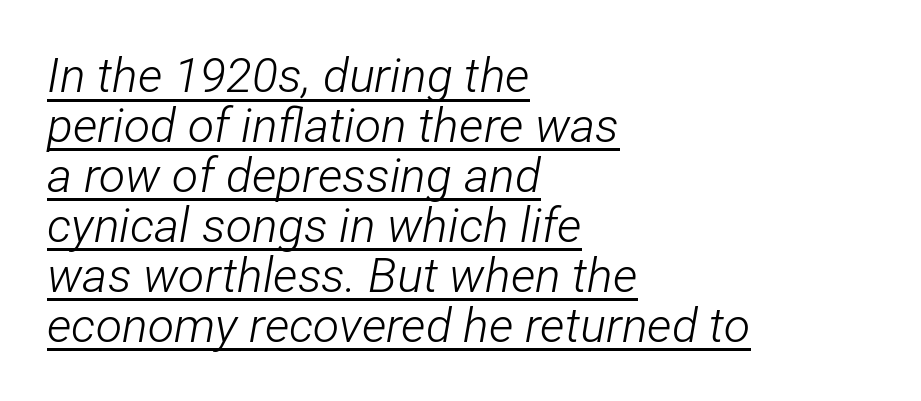
{"italic": "yes", "lean": "right", "slant_degrees": 12, "bold": "no", "weight": "light", "width": "condensed", "stroke_contrast": "low", "x_height": "medium", "monospaced": "no", "underline": "yes", "align": "left", "line_spacing": "tight", "line_spacing_ratio": 1.04, "letter_spacing": "normal", "letter_spacing_em": 0.0, "glyph_px": 48}
